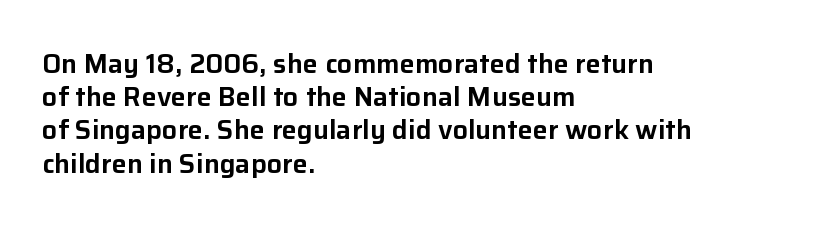
{"italic": "no", "underline": "no", "align": "left", "line_spacing_ratio": 1.23, "letter_spacing": "normal", "letter_spacing_em": 0.0, "glyph_px": 27}
